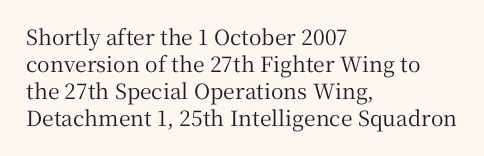
The letters stand straight up with perfectly vertical stems. Tracking here is standard; glyphs follow each other at the usual distance. Whoever set this chose a conventional vertical rhythm. The paragraph has a hard left edge and a soft right edge. Has an underline been added? It has not.
